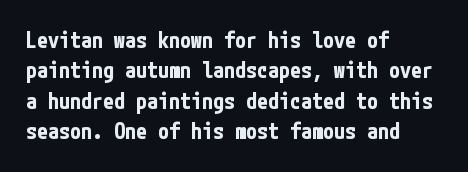
The image shows 22 px bold type, upright; set left-aligned, normal line spacing (1.38x), normal letter spacing, not underlined.
